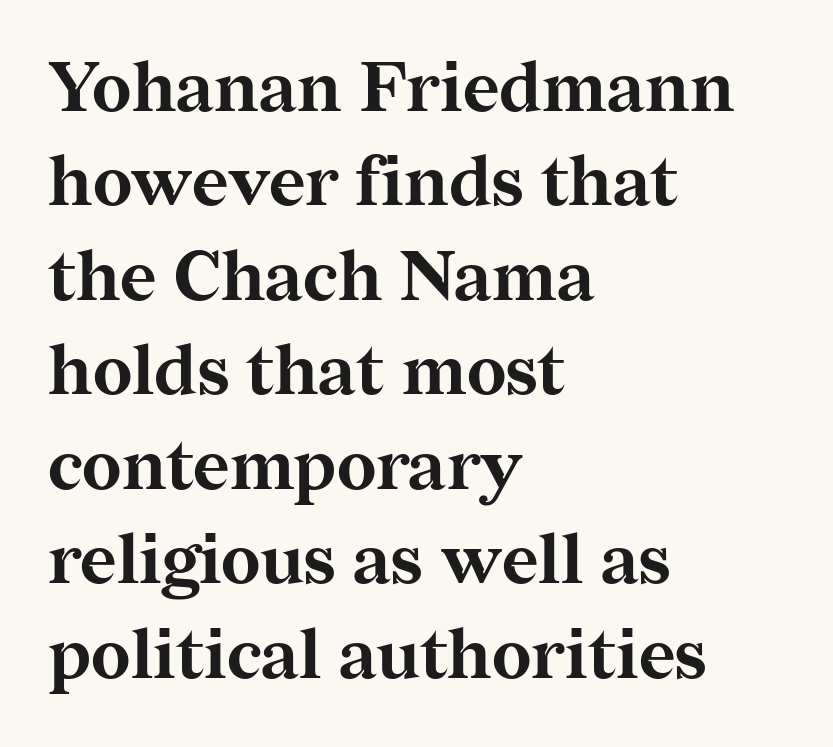
Proportional: the letters do not fall into vertical columns. The text block is weighted toward the left margin, trailing off unevenly rightward. As a designer I'd log this as weight 700, bold. The text was rendered using a seriffed face with decorative stroke endings. Words float on clear page, feet unadorned. Summary of vertical rhythm: regular, with standard interline spacing.
